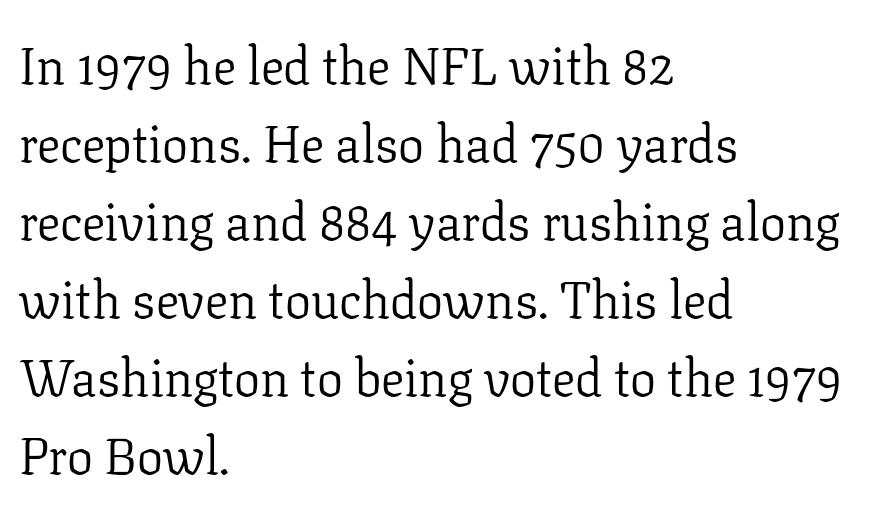
The image shows 52 px light serif type, upright; set left-aligned, normal line spacing (1.5x), normal letter spacing, not underlined; low stroke contrast and a medium x-height.
